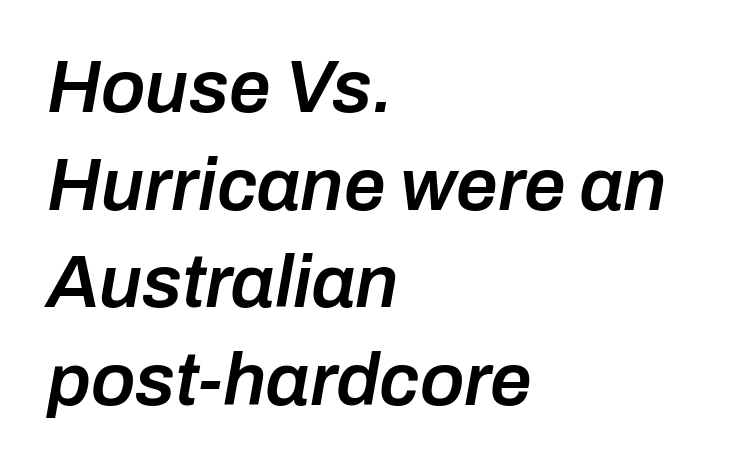
Q: Is the text bold? A: Semi-bold.
Q: Is the text italic (slanted)? A: Yes, it leans right by about 10 degrees.
Q: Is the text underlined? A: No.
Q: How is the paragraph aligned? A: Left-aligned.
Q: Is the spacing between letters normal or unusually wide? A: Normal.
Q: Is the spacing between lines tight, normal or loose? A: Normal.
Q: Width (condensed, normal, or wide)? A: Normal.
Q: Stroke contrast? A: Low.
Q: x-height? A: Medium.
Q: Monospaced? A: No.
